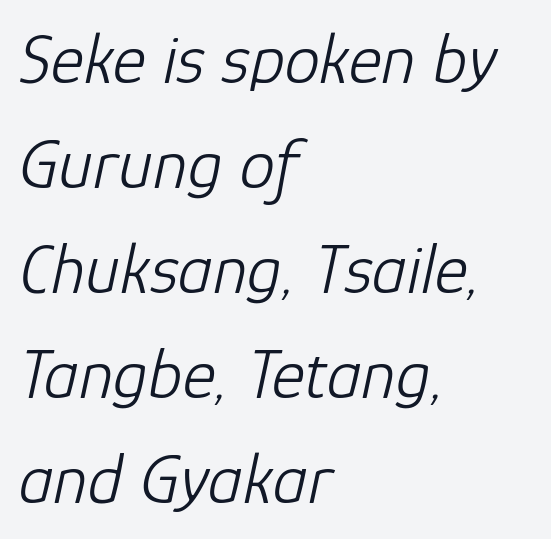
Words float on clear page, feet unadorned. Does extra space separate the letters? No, they use regular spacing. The space between consecutive lines is moderate. Alignment: flush left. The font's italic variant was chosen for this text.
